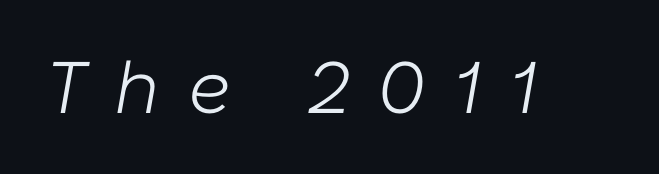
The image shows 73 px light type, italic (leaning right); set unusually wide letter spacing (+0.39 em), not underlined; low stroke contrast and a medium x-height.
